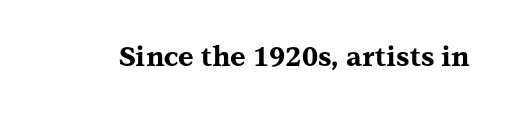
Q: Is the text bold? A: Yes.
Q: Is the text italic (slanted)? A: No, it is upright.
Q: Is the text underlined? A: No.
Q: Is the spacing between letters normal or unusually wide? A: Normal.
